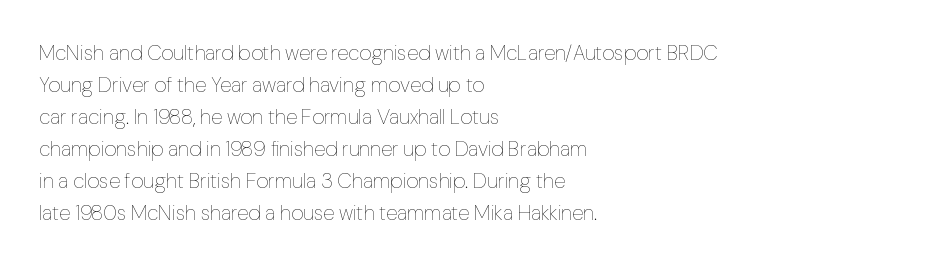
Vertical strokes here are truly vertical. The paragraph has a hard left edge and a soft right edge. The rendering uses a moderate line-height, typical for paragraphs. The cut favours lightness, reaching ordinary text weight at its darkest.
